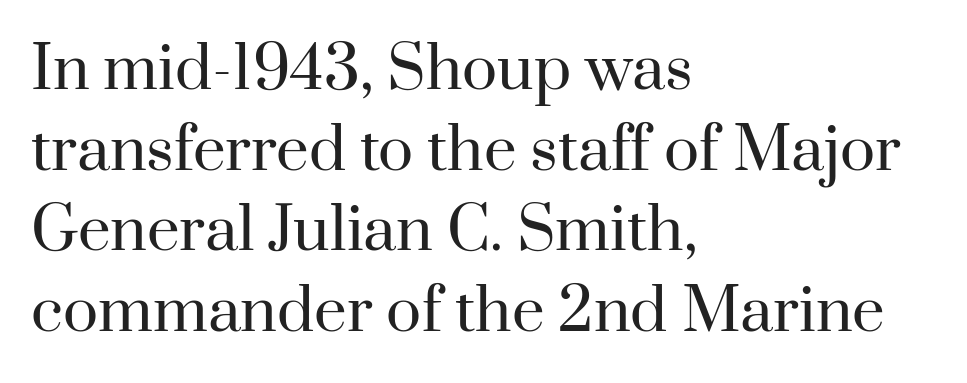
Q: Is the text bold? A: No.
Q: Is the text italic (slanted)? A: No, it is upright.
Q: Is the typeface a serif or a sans-serif typeface? A: Serif.
Q: Is the text underlined? A: No.
Q: How is the paragraph aligned? A: Left-aligned.
Q: Is the spacing between letters normal or unusually wide? A: Normal.
Q: Is the spacing between lines tight, normal or loose? A: Normal.
Q: Width (condensed, normal, or wide)? A: Normal.
Q: Stroke contrast? A: High.
Q: x-height? A: Small.
Q: Monospaced? A: No.
